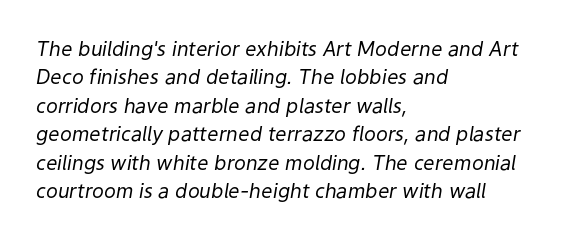
{"italic": "yes", "lean": "right", "slant_degrees": 9, "bold": "no", "underline": "no", "align": "left", "line_spacing": "normal", "line_spacing_ratio": 1.42, "letter_spacing": "normal", "letter_spacing_em": 0.0, "glyph_px": 20}
